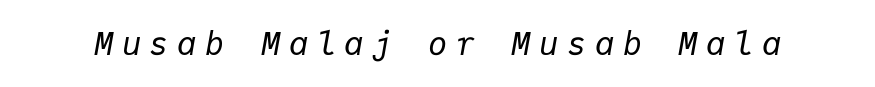
Q: Is the text bold? A: No.
Q: Is the text italic (slanted)? A: Yes, it leans right by about 9 degrees.
Q: Is the text underlined? A: No.
Q: Is the spacing between letters normal or unusually wide? A: Unusually wide.
Q: Width (condensed, normal, or wide)? A: Normal.
Q: Stroke contrast? A: Low.
Q: x-height? A: Medium.
Q: Monospaced? A: Yes.
